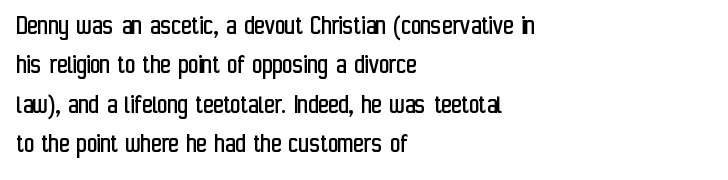
Each letter keeps its own natural width here, so spacing adapts to shape. Is there any slant? The stems are plumb. The strip under each line holds only bare page. The line-height multiplier appears to be the usual default.
